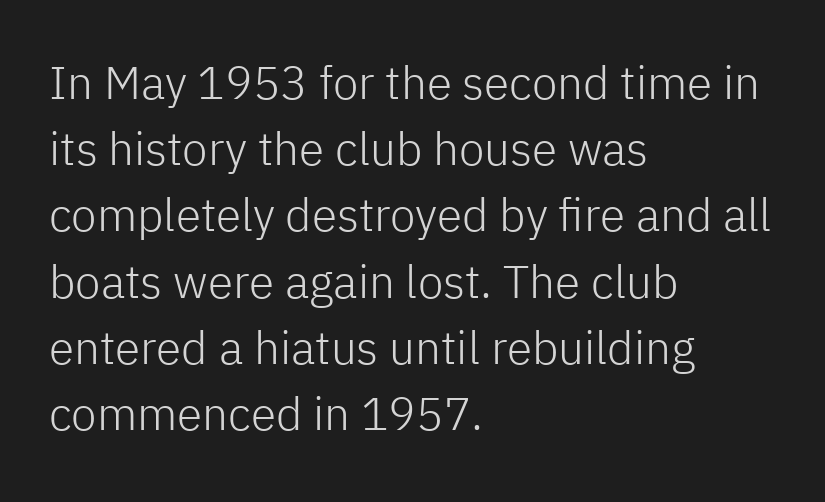
This sample uses an upright cut, with every glyph sitting square on the baseline. Letterform terminals end flat and unadorned throughout the passage. Stems here are at most as thick as an everyday book face. Note the varied advance widths — an 'i' is clearly narrower than an 'm'. Alignment: flush left.
